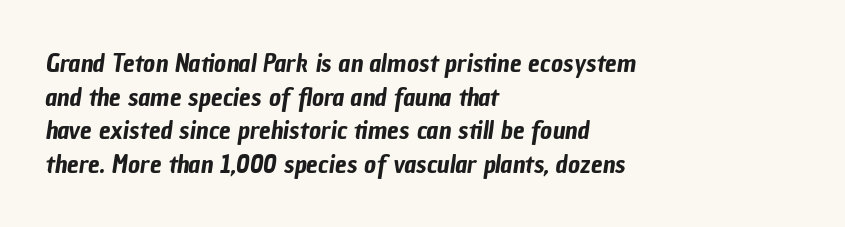
Q: Is the text underlined? A: No.
Q: How is the paragraph aligned? A: Left-aligned.
Q: Is the spacing between letters normal or unusually wide? A: Normal.
Q: Is the spacing between lines tight, normal or loose? A: Normal.
